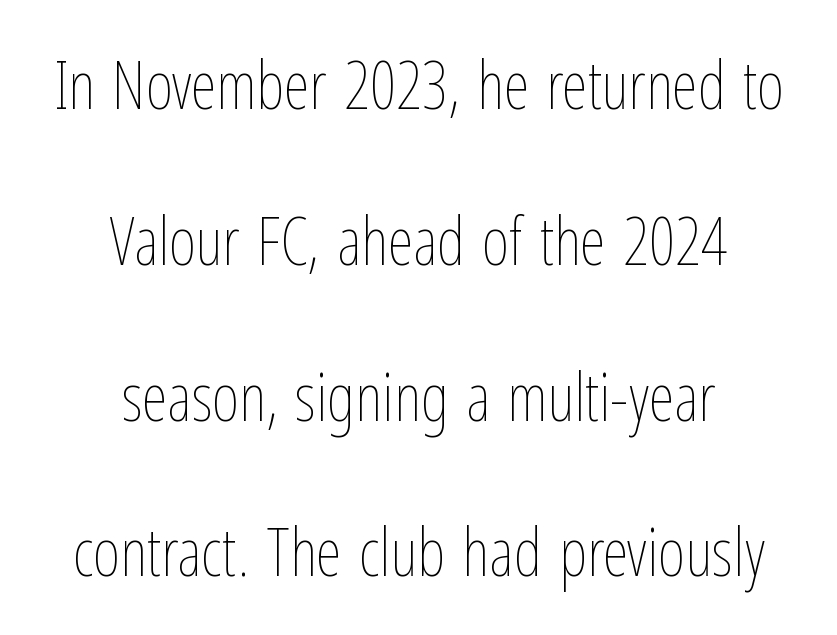
The image shows 66 px thin, condensed type, upright; set centered, loose line spacing (2.36x), normal letter spacing, not underlined; low stroke contrast and a medium x-height.
